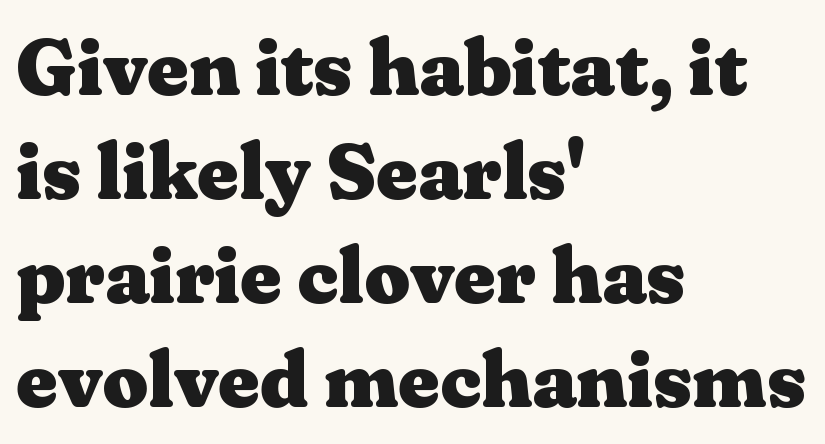
Q: Is the text bold? A: Yes.
Q: Is the text italic (slanted)? A: No, it is upright.
Q: Is the typeface a serif or a sans-serif typeface? A: Serif.
Q: Is the text underlined? A: No.
Q: How is the paragraph aligned? A: Left-aligned.
Q: Is the spacing between letters normal or unusually wide? A: Normal.
Q: Is the spacing between lines tight, normal or loose? A: Normal.
Q: Width (condensed, normal, or wide)? A: Wide.
Q: Stroke contrast? A: Medium.
Q: x-height? A: Medium.
Q: Monospaced? A: No.
